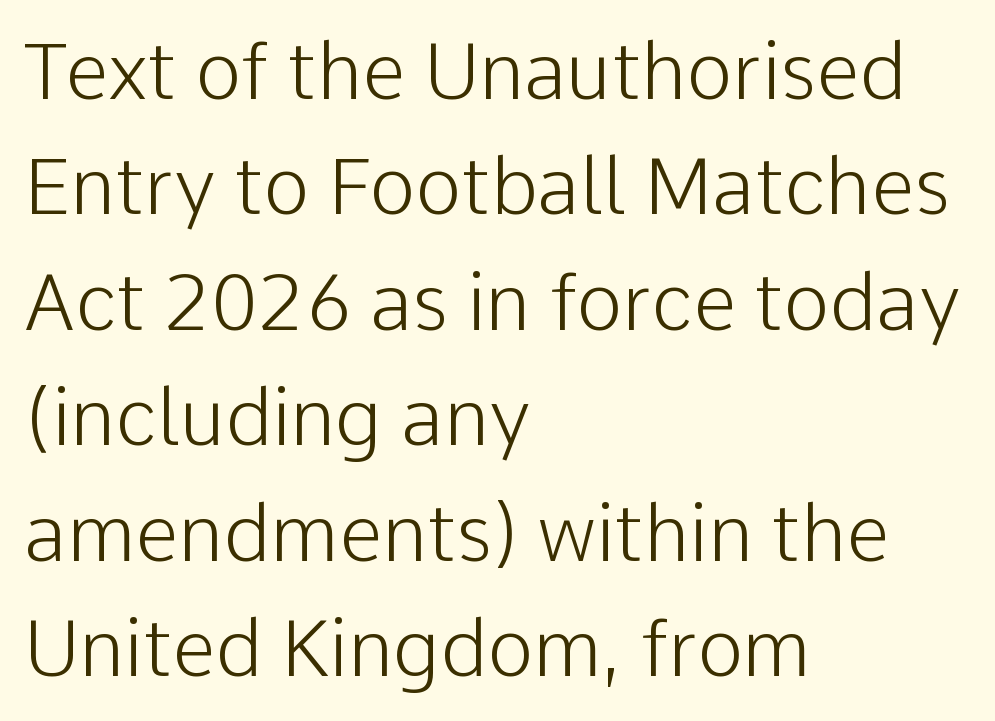
The image shows 78 px light sans-serif type, upright; set left-aligned, normal line spacing (1.48x), normal letter spacing, not underlined; low stroke contrast and a medium x-height.
